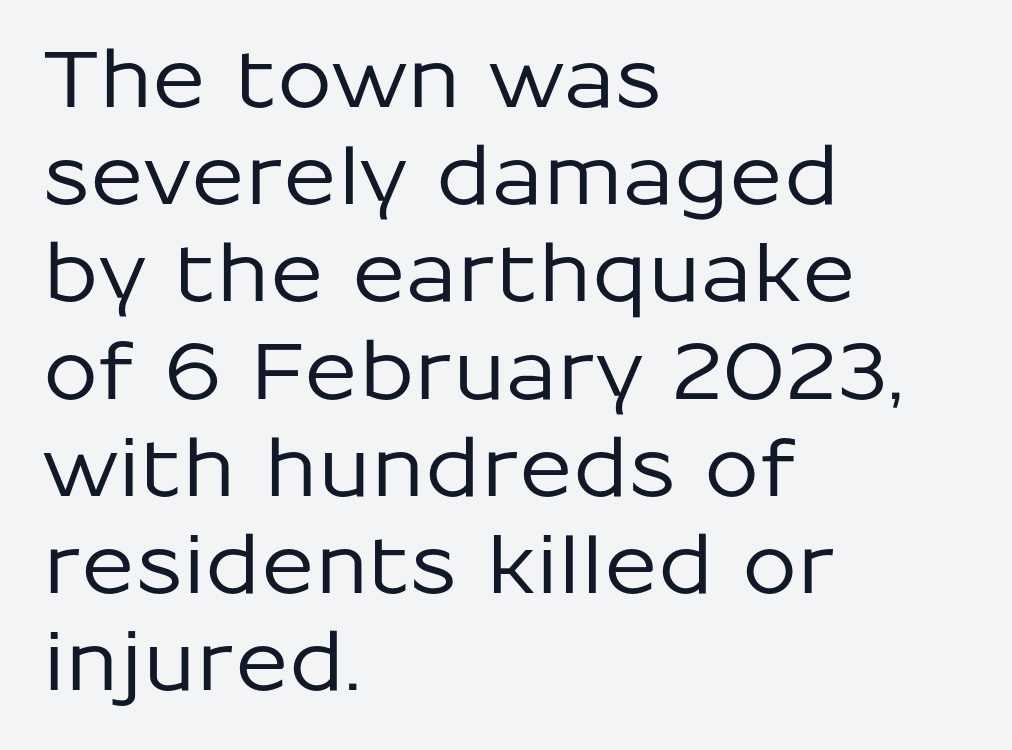
Q: Is the text italic (slanted)? A: No, it is upright.
Q: Is the typeface a serif or a sans-serif typeface? A: Sans-serif.
Q: Is the text underlined? A: No.
Q: How is the paragraph aligned? A: Left-aligned.
Q: Is the spacing between letters normal or unusually wide? A: Normal.
Q: Width (condensed, normal, or wide)? A: Normal.
Q: Stroke contrast? A: Low.
Q: x-height? A: Medium.
Q: Monospaced? A: No.
